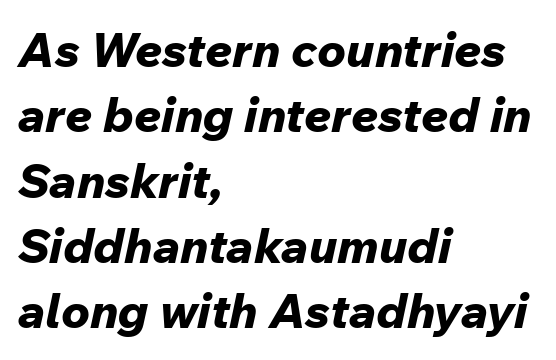
The image shows 48 px bold type, italic (leaning right); set left-aligned, normal line spacing (1.36x), normal letter spacing, not underlined; low stroke contrast and a medium x-height.
